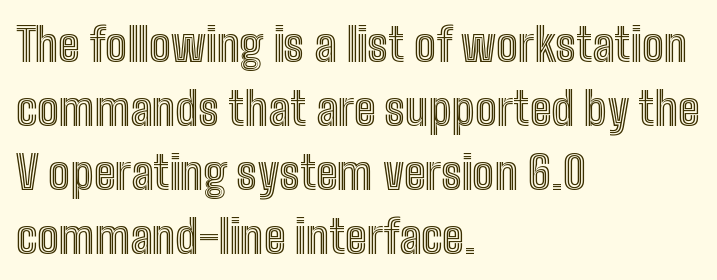
If you drew a line through each stem, it would be perfectly vertical. Words float on clear page, feet unadorned. The letterforms sit shoulder to shoulder at normal distance. Honestly, the row spacing looks completely unremarkable. Looks like regular typesetting: each glyph gets only the width it needs. A student would call this left alignment; a typographer would say flush left, rag right.
